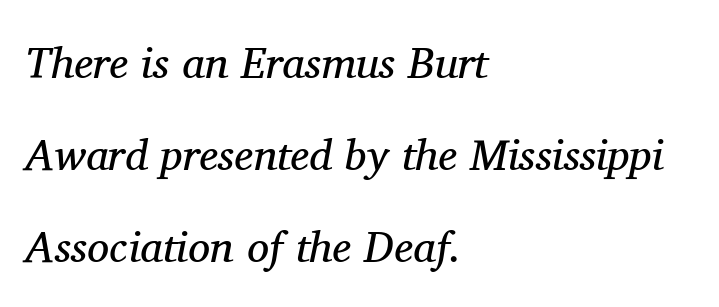
{"serif": "yes", "italic": "yes", "lean": "right", "slant_degrees": 11, "bold": "no", "weight": "regular", "width": "normal", "stroke_contrast": "medium", "x_height": "medium", "monospaced": "no", "underline": "no", "align": "left", "line_spacing": "loose", "line_spacing_ratio": 2.09, "letter_spacing": "normal", "letter_spacing_em": 0.0, "glyph_px": 44}
